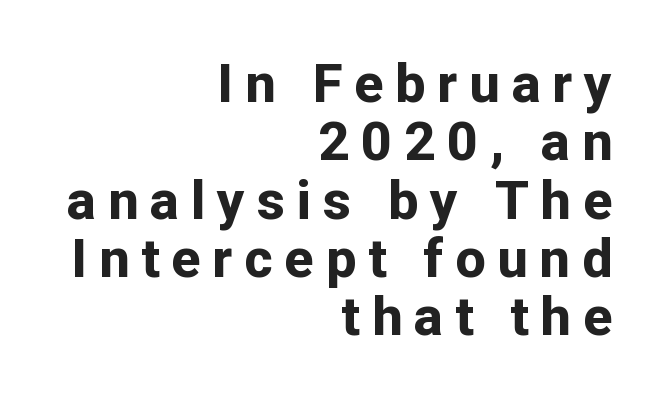
{"serif": "no", "italic": "no", "bold": "yes", "weight": "bold", "width": "normal", "stroke_contrast": "low", "x_height": "medium", "monospaced": "no", "underline": "no", "align": "right", "line_spacing": "tight", "line_spacing_ratio": 1.08, "letter_spacing": "wide", "letter_spacing_em": 0.22, "glyph_px": 54}
